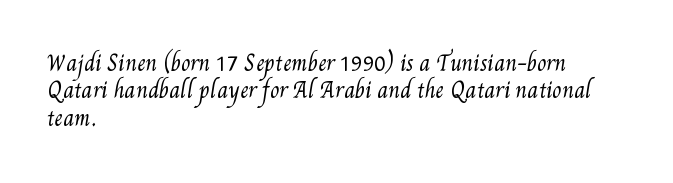
{"bold": "no", "underline": "no", "align": "left", "line_spacing": "normal", "line_spacing_ratio": 1.3, "letter_spacing": "normal", "letter_spacing_em": 0.0, "glyph_px": 21}
